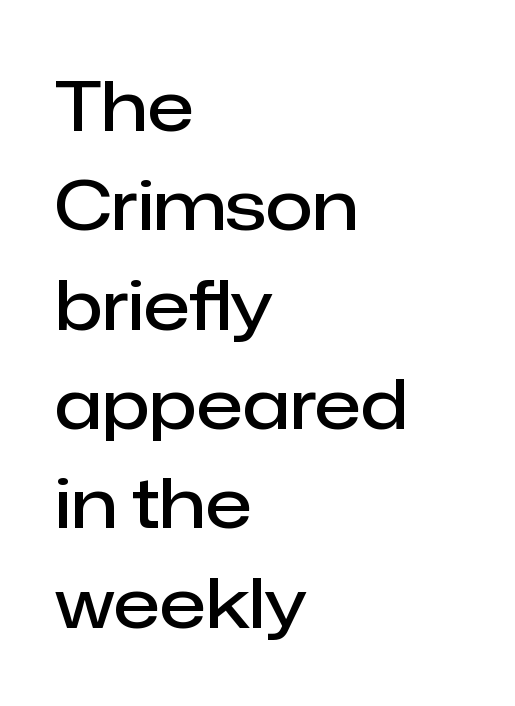
Q: Is the text bold? A: Semi-bold.
Q: Is the text italic (slanted)? A: No, it is upright.
Q: Is the typeface a serif or a sans-serif typeface? A: Sans-serif.
Q: Is the text underlined? A: No.
Q: How is the paragraph aligned? A: Left-aligned.
Q: Is the spacing between letters normal or unusually wide? A: Normal.
Q: Is the spacing between lines tight, normal or loose? A: Normal.
Q: Width (condensed, normal, or wide)? A: Normal.
Q: Stroke contrast? A: Low.
Q: x-height? A: Medium.
Q: Monospaced? A: No.
